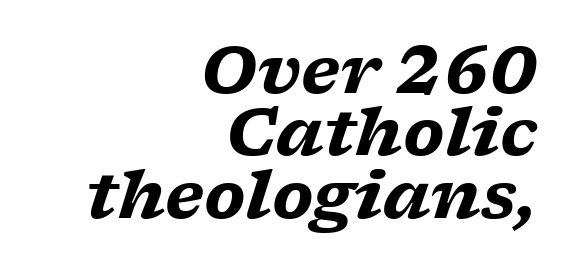
{"serif": "yes", "italic": "yes", "lean": "right", "slant_degrees": 17, "bold": "yes", "weight": "heavy", "width": "wide", "stroke_contrast": "low", "x_height": "medium", "monospaced": "no", "underline": "no", "align": "right", "line_spacing": "tight", "line_spacing_ratio": 0.96, "letter_spacing": "normal", "letter_spacing_em": 0.0, "glyph_px": 65}
